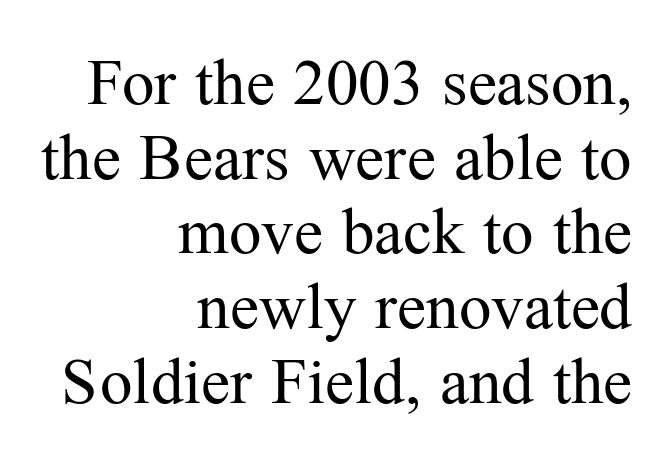
Q: Is the text bold? A: No.
Q: Is the text italic (slanted)? A: No, it is upright.
Q: Is the typeface a serif or a sans-serif typeface? A: Serif.
Q: Is the text underlined? A: No.
Q: How is the paragraph aligned? A: Right-aligned.
Q: Is the spacing between letters normal or unusually wide? A: Normal.
Q: Is the spacing between lines tight, normal or loose? A: Tight.
Q: Width (condensed, normal, or wide)? A: Normal.
Q: Stroke contrast? A: Medium.
Q: x-height? A: Medium.
Q: Monospaced? A: No.
